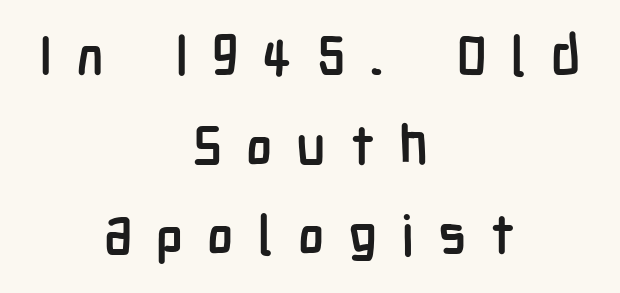
{"serif": "no", "italic": "no", "bold": "yes", "weight": "semibold", "width": "condensed", "stroke_contrast": "low", "x_height": "medium", "monospaced": "no", "underline": "no", "align": "center", "line_spacing": "normal", "line_spacing_ratio": 1.63, "letter_spacing": "wide", "letter_spacing_em": 0.44, "glyph_px": 55}
